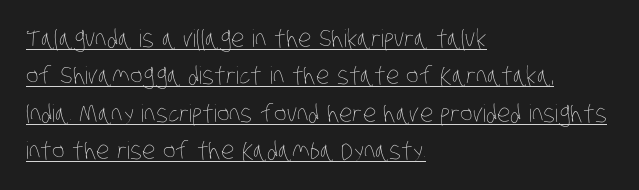
{"bold": "no", "underline": "yes", "align": "left", "line_spacing": "normal", "line_spacing_ratio": 1.56, "letter_spacing": "normal", "letter_spacing_em": 0.0, "glyph_px": 24}
